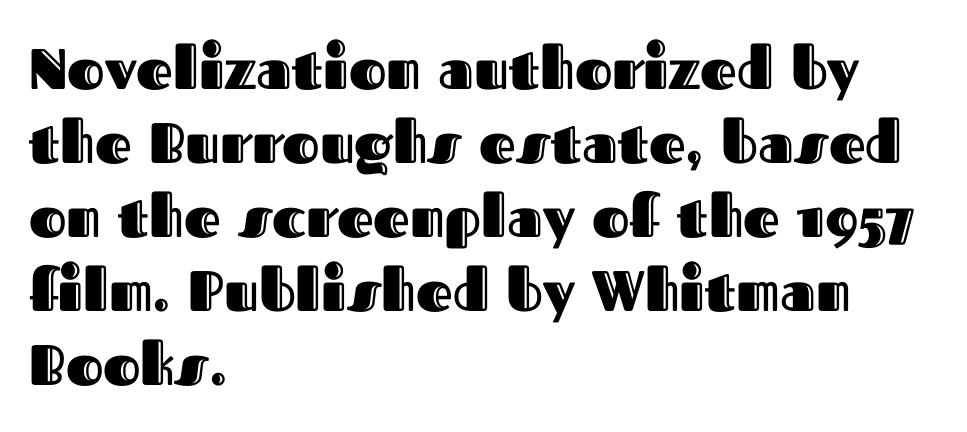
Q: Is the text italic (slanted)? A: No, it is upright.
Q: Is the text underlined? A: No.
Q: How is the paragraph aligned? A: Left-aligned.
Q: Is the spacing between letters normal or unusually wide? A: Normal.
Q: Is the spacing between lines tight, normal or loose? A: Normal.
Q: Width (condensed, normal, or wide)? A: Normal.
Q: x-height? A: Medium.
Q: Monospaced? A: No.
